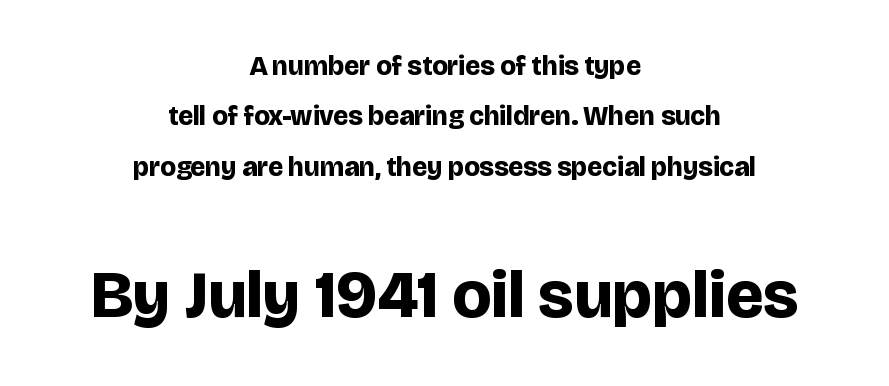
Q: Is the text bold? A: Yes.
Q: Is the text italic (slanted)? A: No, it is upright.
Q: Is the typeface a serif or a sans-serif typeface? A: Sans-serif.
Q: Is the text underlined? A: No.
Q: How is the paragraph aligned? A: Centered.
Q: Is the spacing between letters normal or unusually wide? A: Normal.
Q: Which block of text is set in a larger size, the first (top) or the second (bottom)? A: The second (bottom) one.
Q: Width (condensed, normal, or wide)? A: Normal.
Q: Stroke contrast? A: Low.
Q: x-height? A: Large.
Q: Monospaced? A: No.
